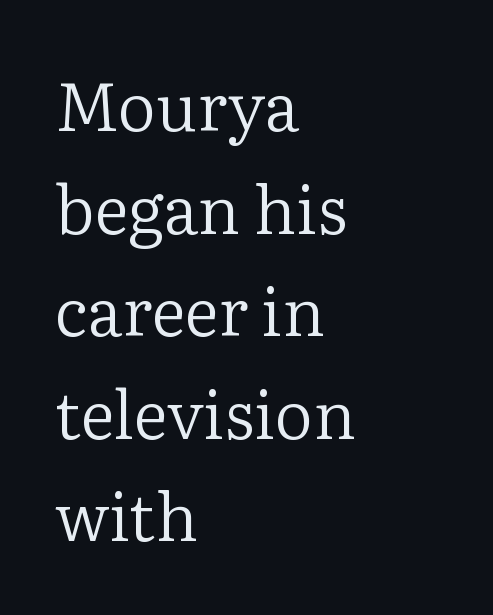
The image shows 67 px regular-weight serif type, upright; set left-aligned, normal line spacing (1.53x), normal letter spacing, not underlined; low stroke contrast and a medium x-height.
